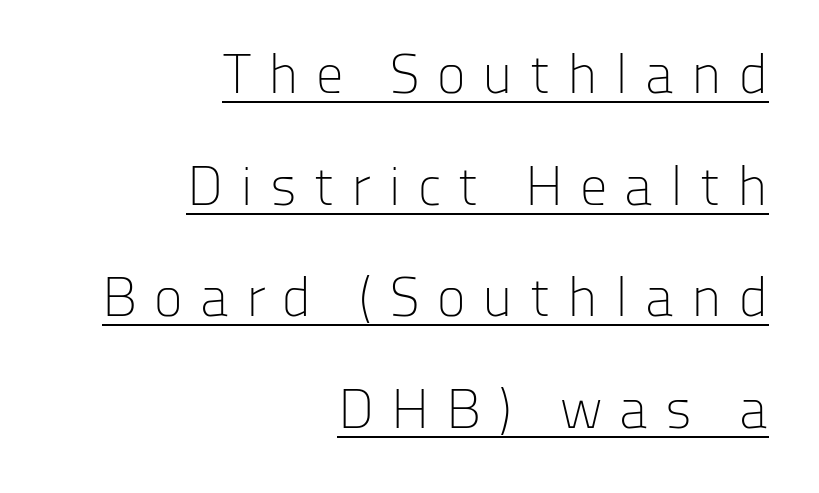
The font sits on the lighter half of the weight spectrum, regular included. Glyph-to-glyph distance is far greater than everyday printed text. The words here are underlined. A typesetter would mark this as roman, not italic.
